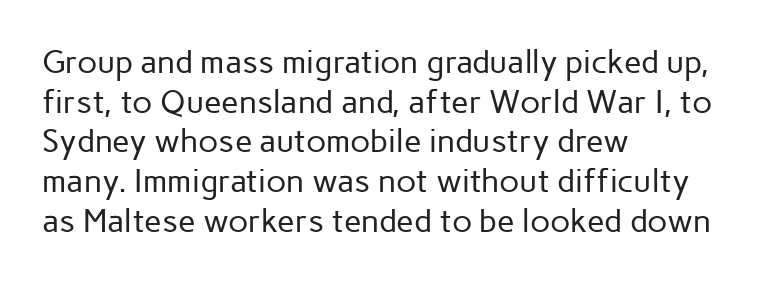
{"serif": "no", "italic": "no", "bold": "no", "weight": "regular", "width": "normal", "stroke_contrast": "low", "x_height": "medium", "monospaced": "no", "underline": "no", "align": "left", "line_spacing_ratio": 1.24, "letter_spacing": "normal", "letter_spacing_em": 0.0, "glyph_px": 32}
